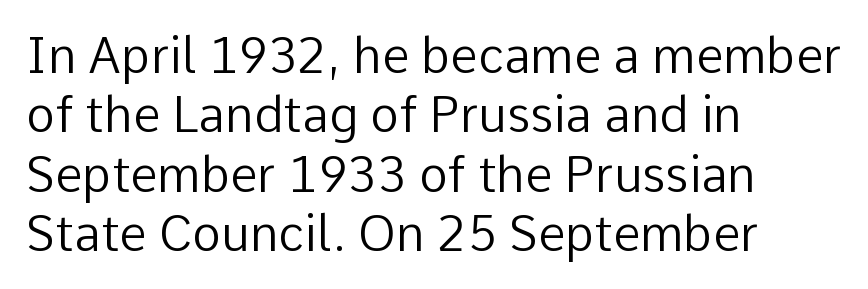
Q: Is the text bold? A: No.
Q: Is the text italic (slanted)? A: No, it is upright.
Q: Is the typeface a serif or a sans-serif typeface? A: Sans-serif.
Q: Is the text underlined? A: No.
Q: How is the paragraph aligned? A: Left-aligned.
Q: Is the spacing between letters normal or unusually wide? A: Normal.
Q: Width (condensed, normal, or wide)? A: Normal.
Q: Stroke contrast? A: Low.
Q: x-height? A: Medium.
Q: Monospaced? A: No.
